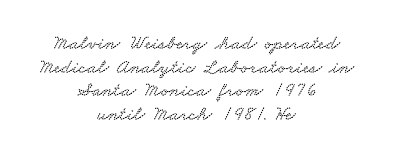
The image shows 20 px text type; set centered, line spacing 1.18x, normal letter spacing, not underlined.
